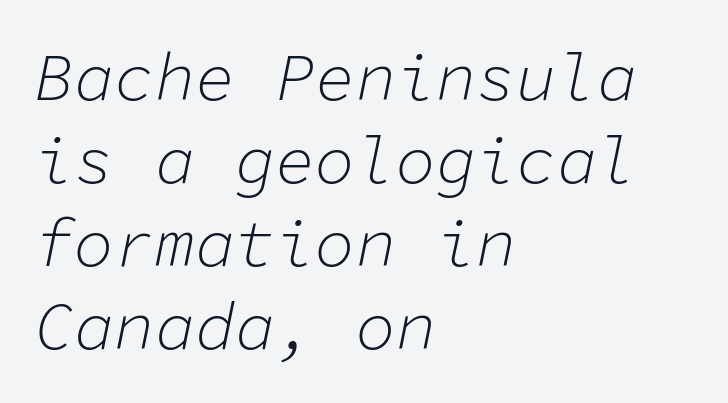
Q: Is the text bold? A: No.
Q: Is the text italic (slanted)? A: Yes, it leans right by about 11 degrees.
Q: Is the text underlined? A: No.
Q: How is the paragraph aligned? A: Left-aligned.
Q: Is the spacing between letters normal or unusually wide? A: Normal.
Q: Width (condensed, normal, or wide)? A: Normal.
Q: Stroke contrast? A: Low.
Q: x-height? A: Medium.
Q: Monospaced? A: Yes.
